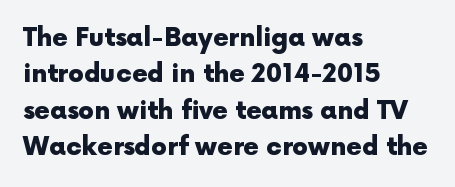
{"italic": "no", "bold": "yes", "underline": "no", "align": "left", "line_spacing": "normal", "line_spacing_ratio": 1.46, "letter_spacing": "normal", "letter_spacing_em": 0.0, "glyph_px": 25}
